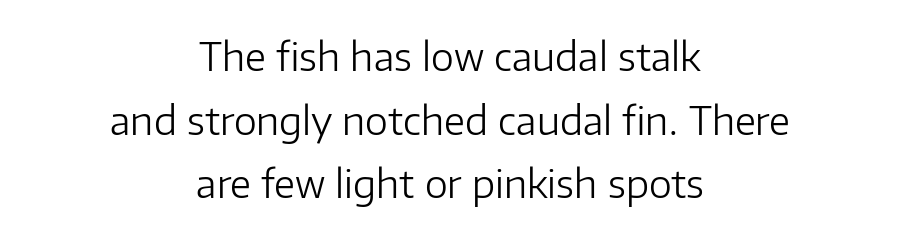
{"serif": "no", "italic": "no", "bold": "no", "weight": "light", "width": "normal", "stroke_contrast": "low", "x_height": "medium", "monospaced": "no", "underline": "no", "align": "center", "line_spacing": "normal", "line_spacing_ratio": 1.63, "letter_spacing": "normal", "letter_spacing_em": 0.0, "glyph_px": 39}
